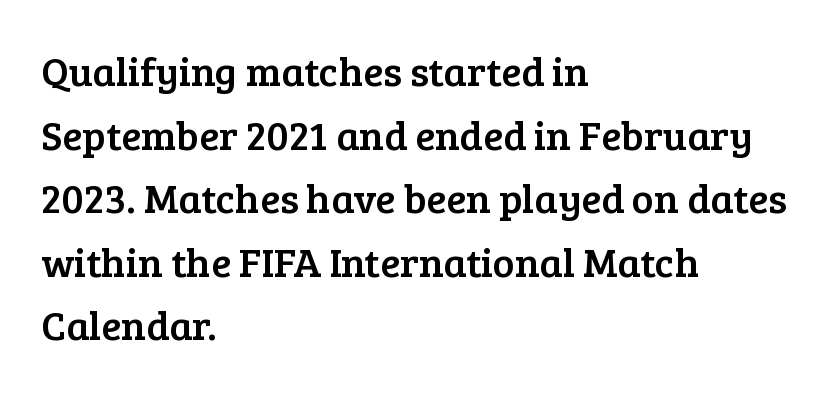
The typography opts for an upright posture over an oblique one. Letterform terminals end in serifs throughout the passage. The letters advance in unequal steps, a hallmark of proportional type. Alignment: flush left. Does the leading feel generous? No, just average.
